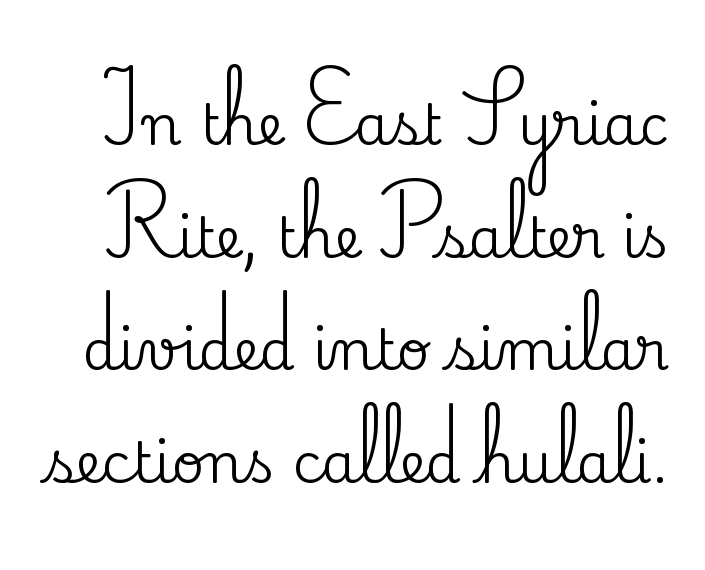
Every character sits straight up, as roman type does. Vertical spacing — loose. Do the characters align in a grid? No, the font is proportional. The foot of each line stays bare and open. The rendering keeps characters at their native spacing. Is this a sans? No — the strokes have serifs.
